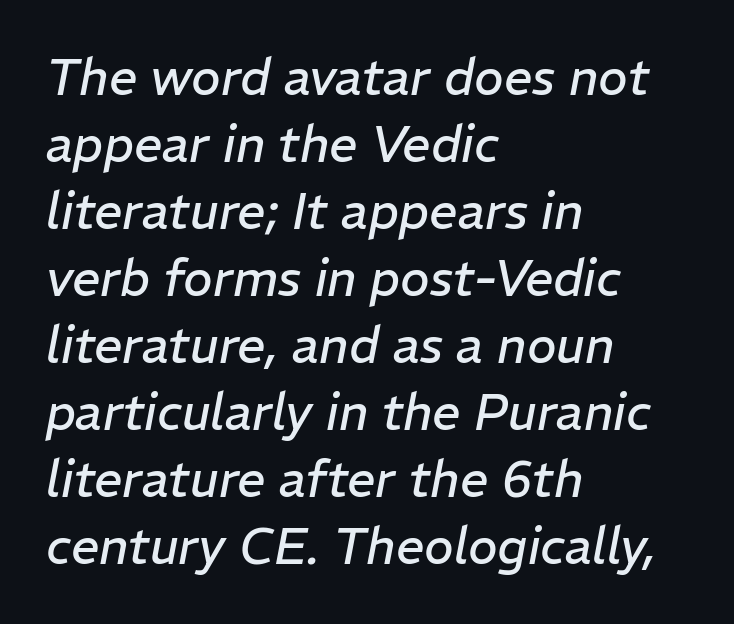
The rows are spaced the way most documents space them. You could not count columns in this text — the font is proportionally spaced. Check under the words: just untouched page. The weight tops out at a normal text grade.
